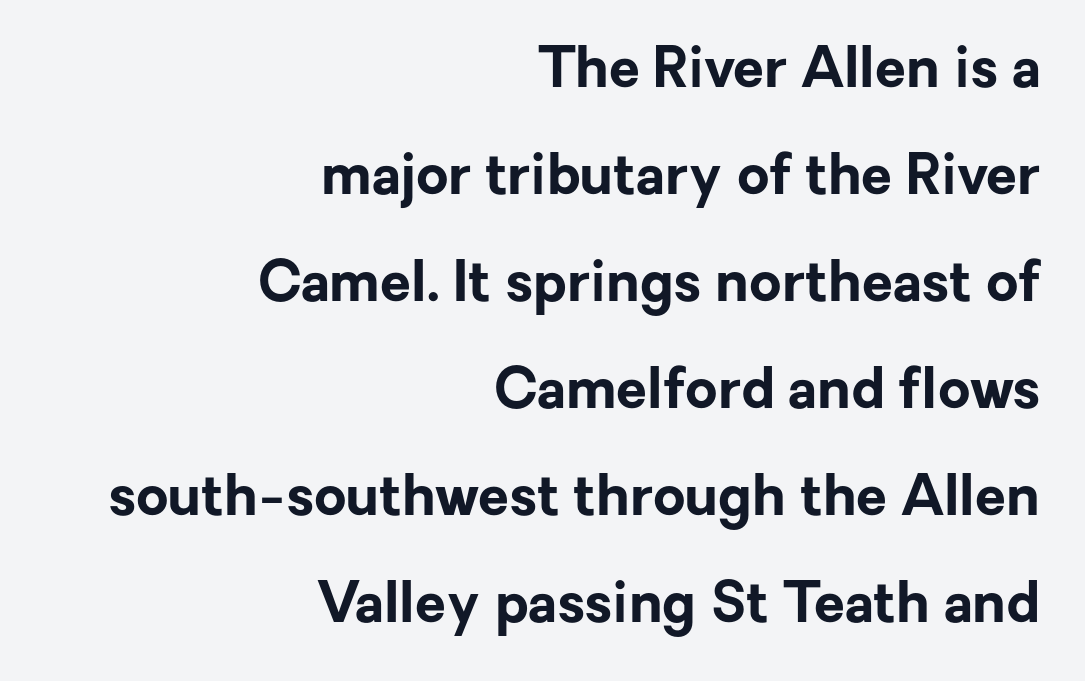
{"serif": "no", "italic": "no", "bold": "yes", "weight": "bold", "width": "normal", "stroke_contrast": "low", "x_height": "medium", "monospaced": "no", "underline": "no", "align": "right", "line_spacing": "loose", "line_spacing_ratio": 1.91, "letter_spacing": "normal", "letter_spacing_em": 0.0, "glyph_px": 56}
